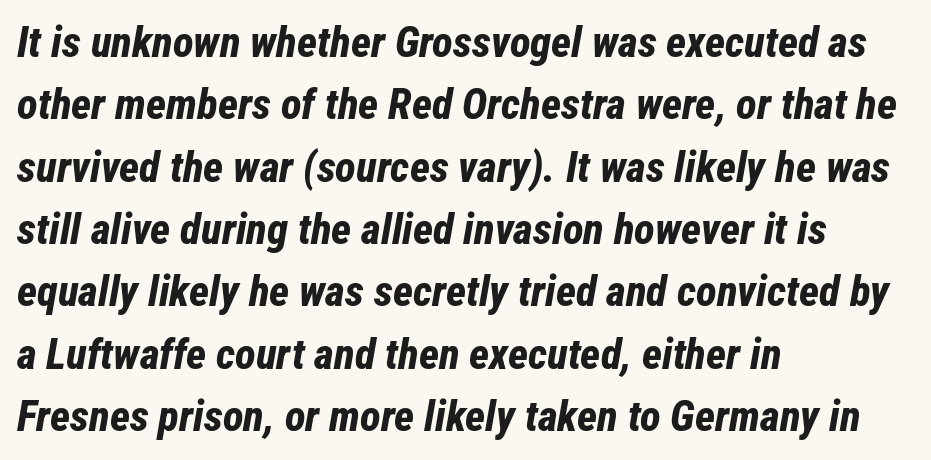
Q: Is the text bold? A: Yes.
Q: Is the text italic (slanted)? A: Yes, it leans right by about 12 degrees.
Q: Is the text underlined? A: No.
Q: How is the paragraph aligned? A: Left-aligned.
Q: Is the spacing between letters normal or unusually wide? A: Normal.
Q: Is the spacing between lines tight, normal or loose? A: Normal.
Q: Width (condensed, normal, or wide)? A: Condensed.
Q: Stroke contrast? A: Low.
Q: x-height? A: Medium.
Q: Monospaced? A: No.
